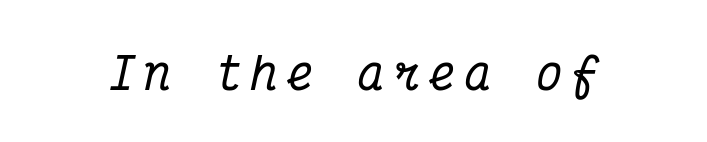
The text was rendered using a seriffed face with decorative stroke endings. The letters are spread apart with noticeably loose tracking. Letters rest on an invisible, unmarked baseline. Posture: slanted. Each letter, wide or thin by design, is forced into the same width here.
